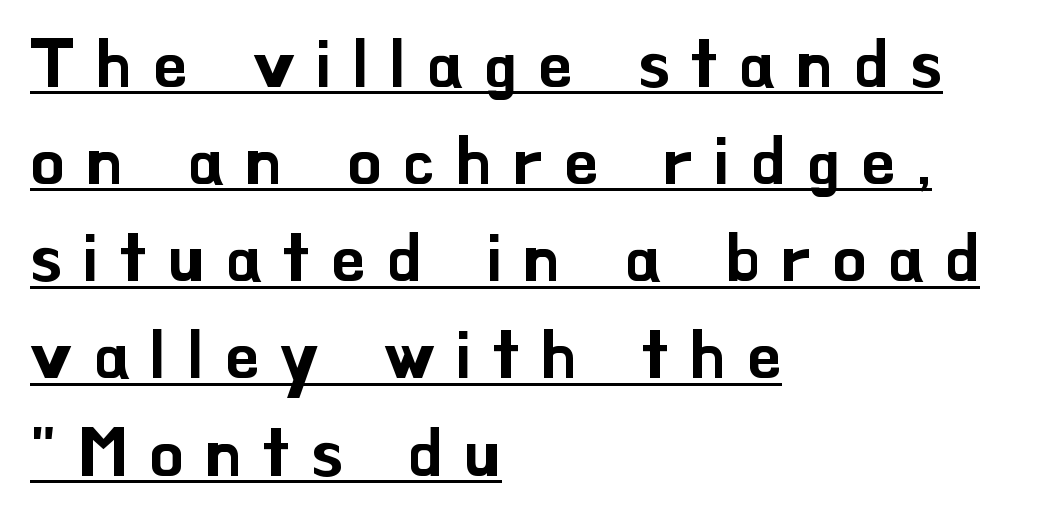
The letters stand upright; this is a roman face. Honestly, the letter spacing is so wide it's the main thing you notice. The rendering anchors every line to the left-hand side. The rendering uses natural spacing where letterforms have individual widths. Check the space under the baseline: a stroke is drawn there. If you measured baseline to baseline, you'd find a middling distance.
